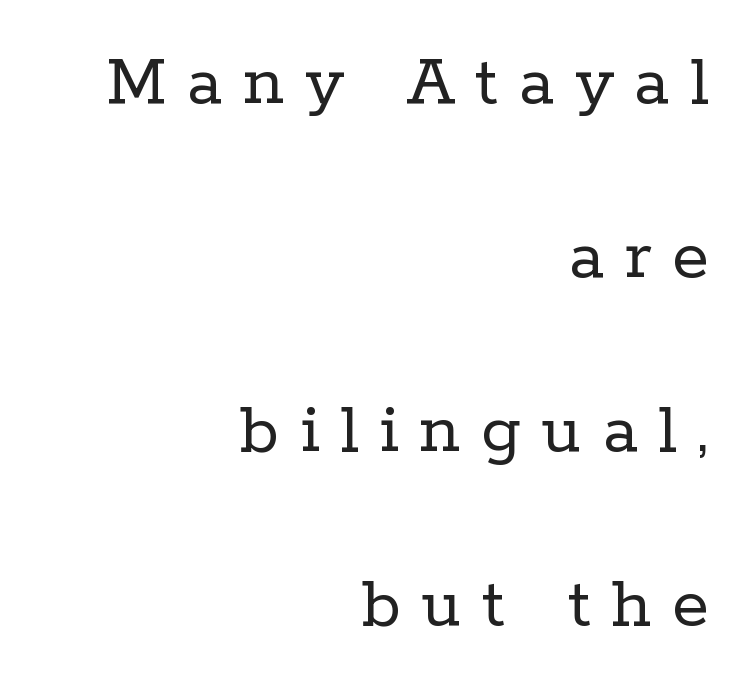
The image shows 75 px regular-weight serif type, upright; set right-aligned, loose line spacing (2.32x), unusually wide letter spacing (+0.28 em), not underlined; low stroke contrast and a medium x-height.
